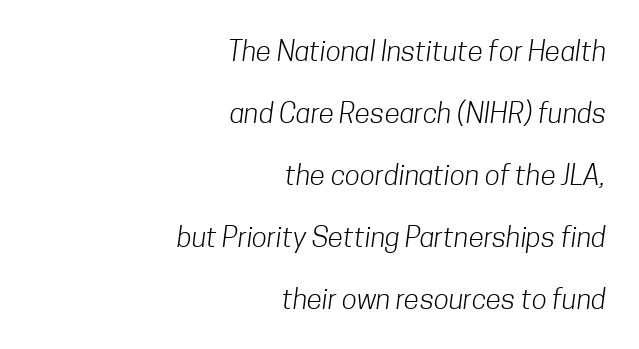
Q: Is the text bold? A: No.
Q: Is the typeface a serif or a sans-serif typeface? A: Sans-serif.
Q: Is the text underlined? A: No.
Q: How is the paragraph aligned? A: Right-aligned.
Q: Is the spacing between letters normal or unusually wide? A: Normal.
Q: Is the spacing between lines tight, normal or loose? A: Loose.
Q: Width (condensed, normal, or wide)? A: Condensed.
Q: Stroke contrast? A: Low.
Q: x-height? A: Medium.
Q: Monospaced? A: No.
